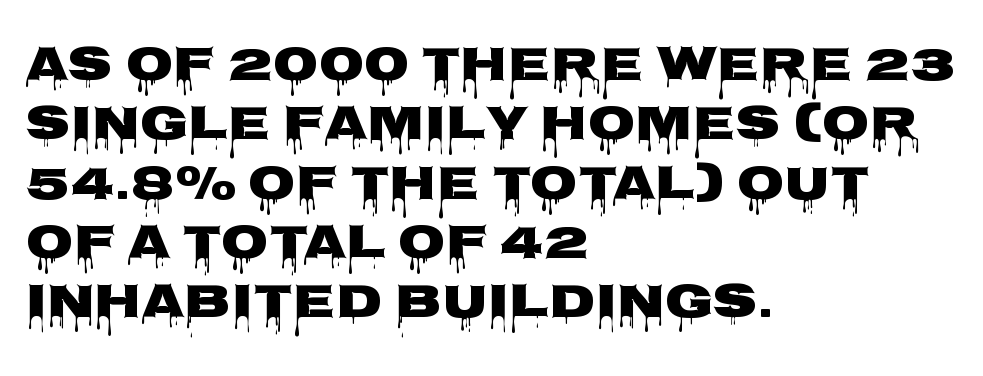
These lines are rendered in a variable-pitch font. Serif or sans? Sans — the stroke terminals are bare. The baseline area is clear. Standard letterfit; no display-style spreading of the glyphs. Which margin do the lines hug? The left one — the right edge is uneven.
